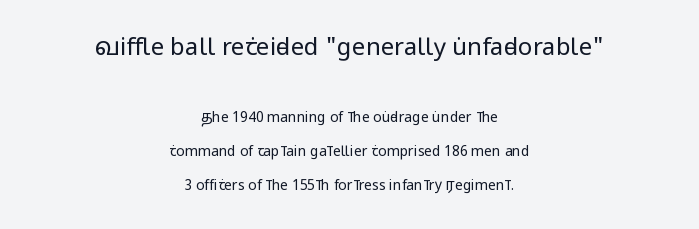
The image shows 24 px text type, upright; set centered, loose line spacing (2.42x), normal letter spacing, not underlined; the first (top) block is 1.71x larger.
